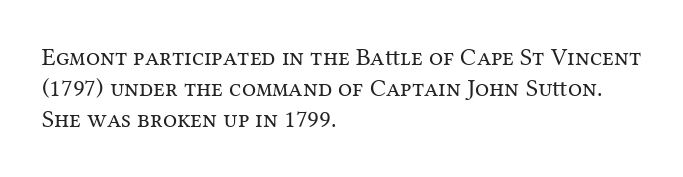
The image shows 25 px text type, upright; set left-aligned, normal line spacing (1.25x), normal letter spacing, not underlined.
